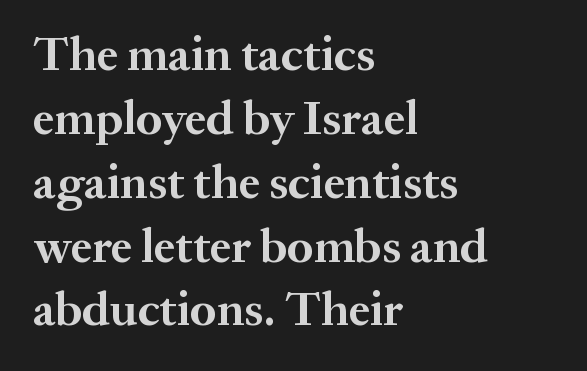
Q: Is the text bold? A: Yes.
Q: Is the text italic (slanted)? A: No, it is upright.
Q: Is the typeface a serif or a sans-serif typeface? A: Serif.
Q: Is the text underlined? A: No.
Q: How is the paragraph aligned? A: Left-aligned.
Q: Is the spacing between letters normal or unusually wide? A: Normal.
Q: Is the spacing between lines tight, normal or loose? A: Normal.
Q: Width (condensed, normal, or wide)? A: Normal.
Q: Stroke contrast? A: Medium.
Q: x-height? A: Medium.
Q: Monospaced? A: No.
